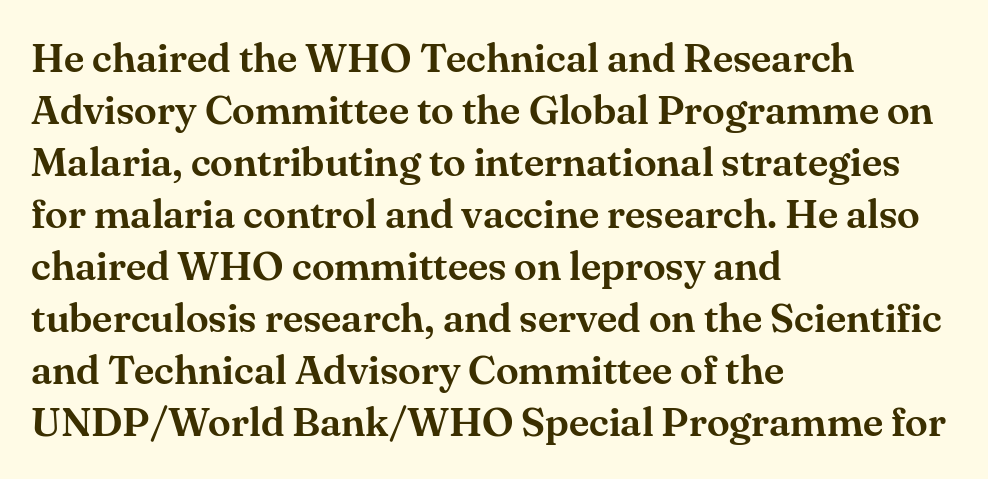
The passage shown is typed in a proportional face where columns would drift. Rendered with straight, roman letterforms. Between one letter and the next there's only the usual sliver of space. Serif or sans? Serif — the stroke terminals have little feet. No word sits above an underline.
